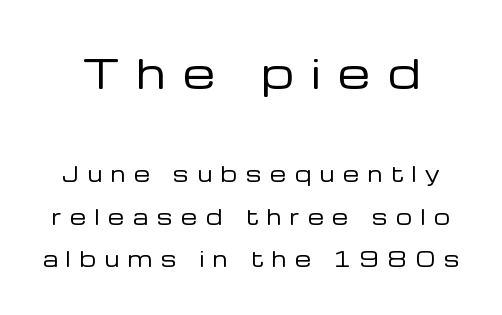
Q: Is the text bold? A: No.
Q: Is the text italic (slanted)? A: No, it is upright.
Q: Is the typeface a serif or a sans-serif typeface? A: Sans-serif.
Q: Is the text underlined? A: No.
Q: Is the spacing between letters normal or unusually wide? A: Unusually wide.
Q: Is the spacing between lines tight, normal or loose? A: Loose.
Q: Which block of text is set in a larger size, the first (top) or the second (bottom)? A: The first (top) one.
Q: Width (condensed, normal, or wide)? A: Normal.
Q: Stroke contrast? A: Low.
Q: x-height? A: Medium.
Q: Monospaced? A: No.
